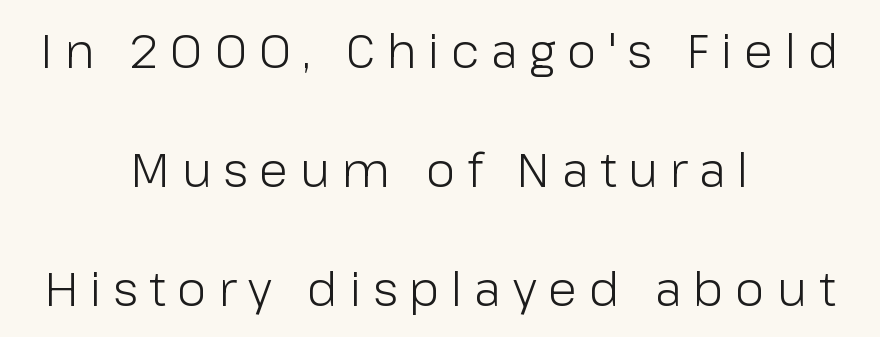
{"serif": "no", "italic": "no", "bold": "no", "weight": "light", "width": "normal", "stroke_contrast": "low", "x_height": "medium", "monospaced": "no", "underline": "no", "align": "center", "line_spacing": "loose", "line_spacing_ratio": 2.48, "letter_spacing": "wide", "letter_spacing_em": 0.24, "glyph_px": 48}
